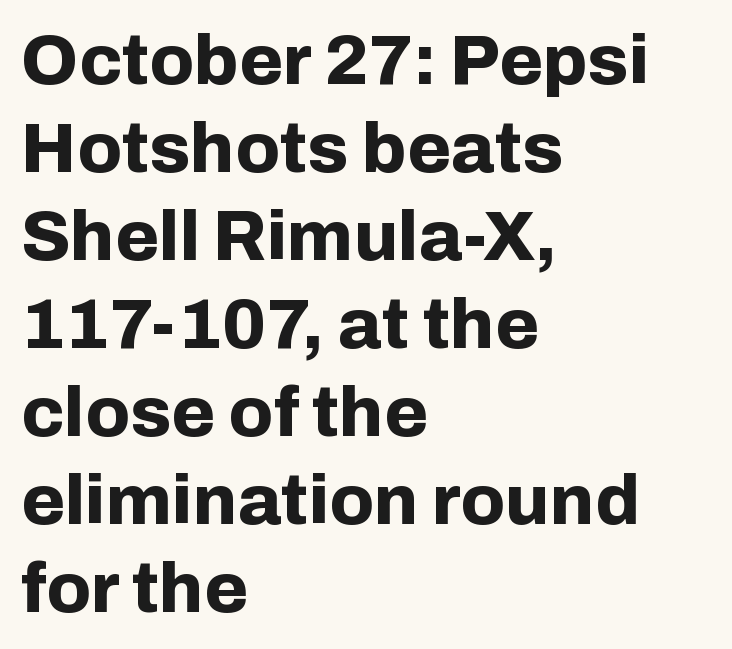
Type style note: lacks serifs. Does extra space separate the letters? No, they use regular spacing. Does the weight exceed regular? Yes, all the way to bold. Style check: upright. This sample has the flowing, uneven cadence of proportional lettering. Honestly, there is no underline to notice here at all.
